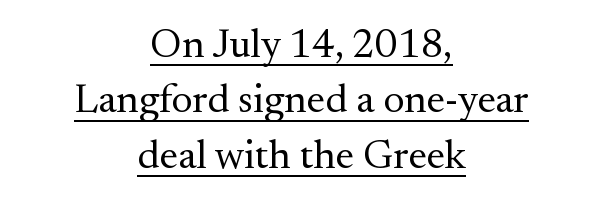
Q: Is the text bold? A: No.
Q: Is the text italic (slanted)? A: No, it is upright.
Q: Is the typeface a serif or a sans-serif typeface? A: Serif.
Q: Is the text underlined? A: Yes.
Q: How is the paragraph aligned? A: Centered.
Q: Is the spacing between letters normal or unusually wide? A: Normal.
Q: Is the spacing between lines tight, normal or loose? A: Normal.
Q: Width (condensed, normal, or wide)? A: Normal.
Q: Stroke contrast? A: Medium.
Q: x-height? A: Small.
Q: Monospaced? A: No.
